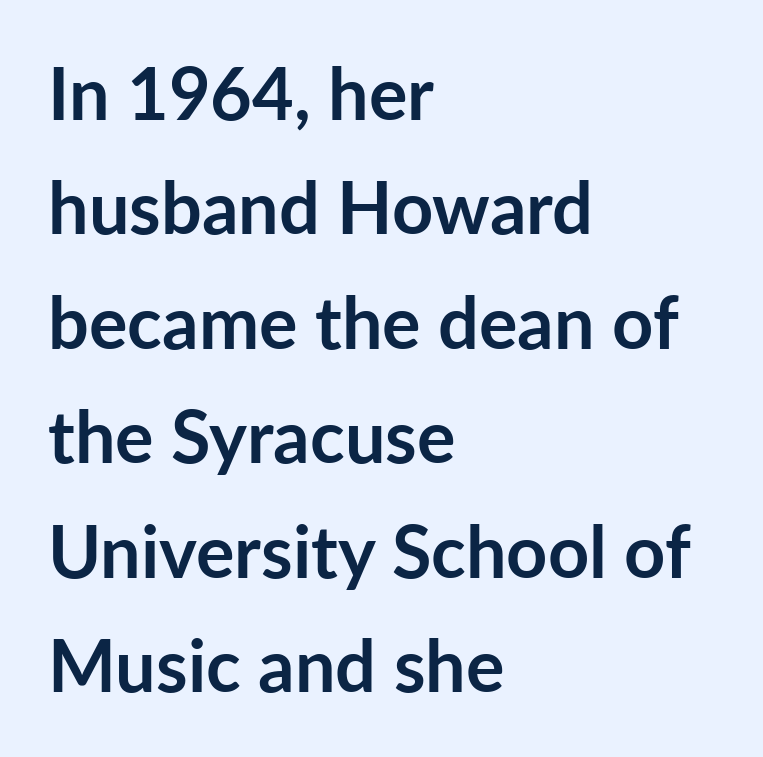
The image shows 72 px semibold sans-serif type, upright; set left-aligned, normal line spacing (1.59x), normal letter spacing, not underlined; low stroke contrast and a medium x-height.
